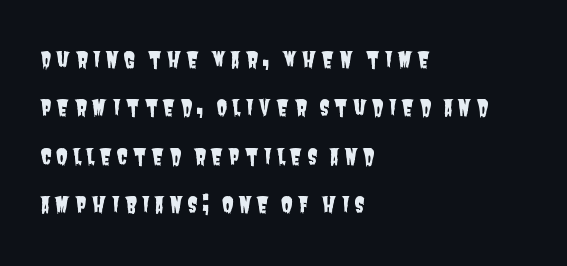
The space beneath each line is pristine and unruled. One glance says open: line gaps are wider than usual. If you drew a ruler down the left edge, every line would touch it. Compared with typical body copy, the letter spacing here is much looser.
